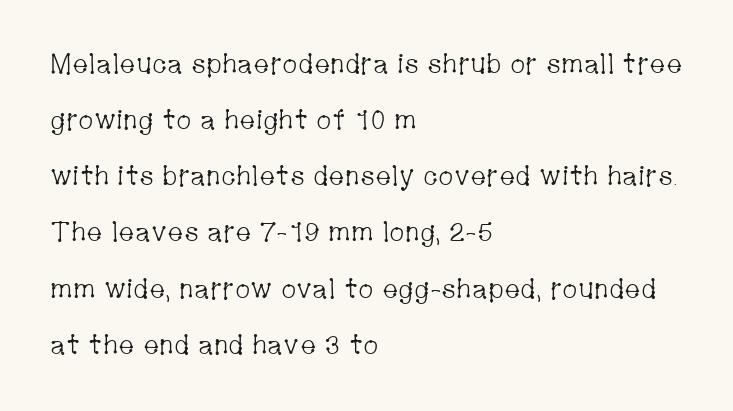
The image shows 27 px text type, upright; set left-aligned, loose line spacing (2.08x), normal letter spacing, not underlined.
